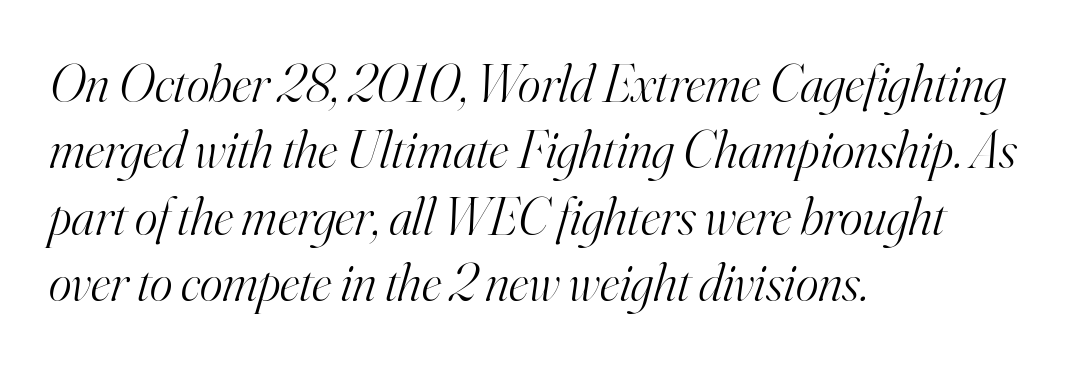
Q: Is the text bold? A: No.
Q: Is the text italic (slanted)? A: Yes, it leans right by about 16 degrees.
Q: Is the typeface a serif or a sans-serif typeface? A: Serif.
Q: Is the text underlined? A: No.
Q: How is the paragraph aligned? A: Left-aligned.
Q: Is the spacing between letters normal or unusually wide? A: Normal.
Q: Width (condensed, normal, or wide)? A: Normal.
Q: Stroke contrast? A: High.
Q: x-height? A: Small.
Q: Monospaced? A: No.
